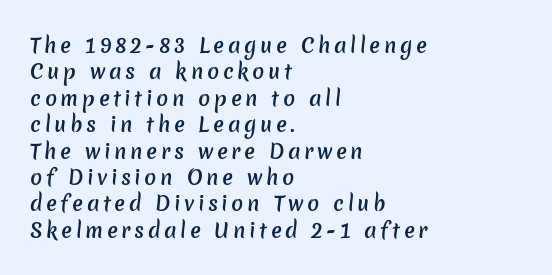
{"bold": "semi", "underline": "no", "align": "left", "line_spacing": "normal", "line_spacing_ratio": 1.32, "glyph_px": 20}
